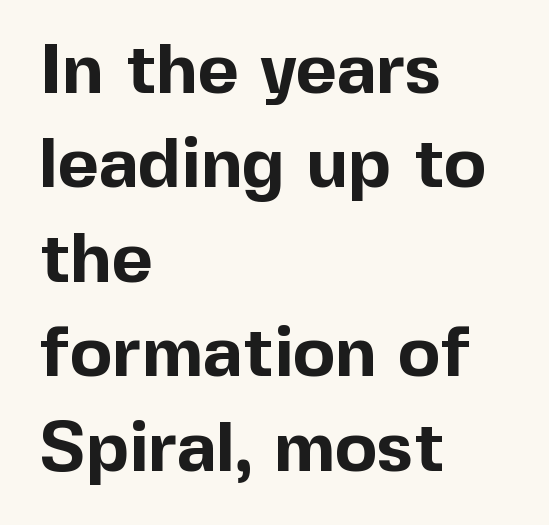
The image shows 71 px bold sans-serif type, upright; set left-aligned, normal line spacing (1.33x), normal letter spacing, not underlined; a medium x-height.
